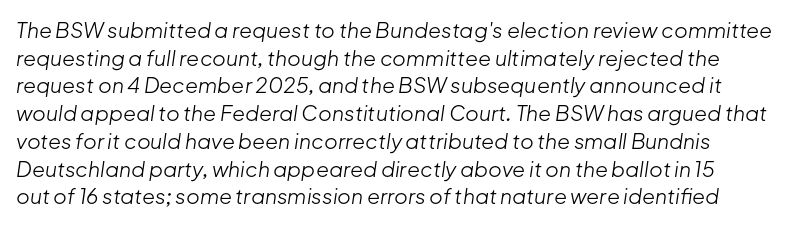
The image shows 21 px text type, italic (leaning right); set normal line spacing (1.32x), normal letter spacing, not underlined.
